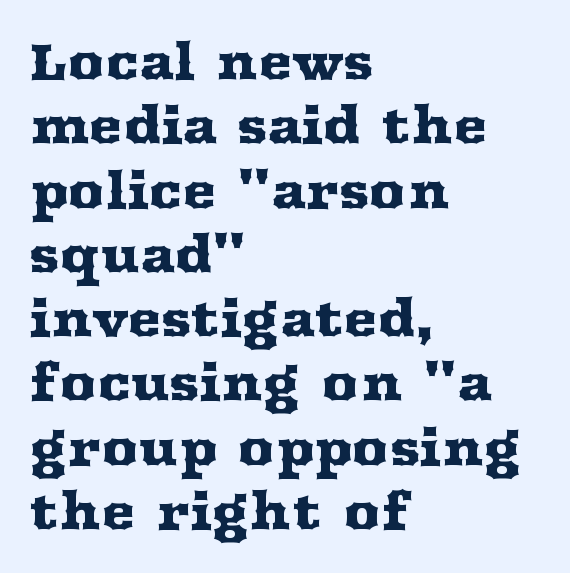
The image shows 51 px wide serif type, upright; set left-aligned, normal line spacing (1.26x), normal letter spacing, not underlined; medium stroke contrast and a medium x-height.
